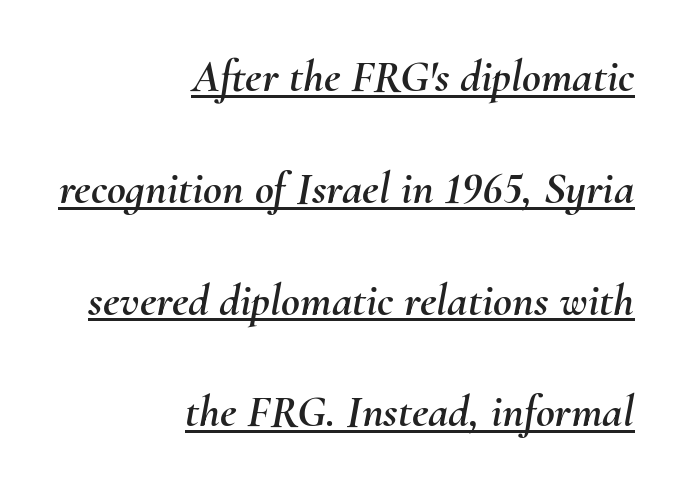
The image shows 46 px text type, italic (leaning right); set right-aligned, loose line spacing (2.43x), normal letter spacing, underlined; medium stroke contrast and a small x-height.
